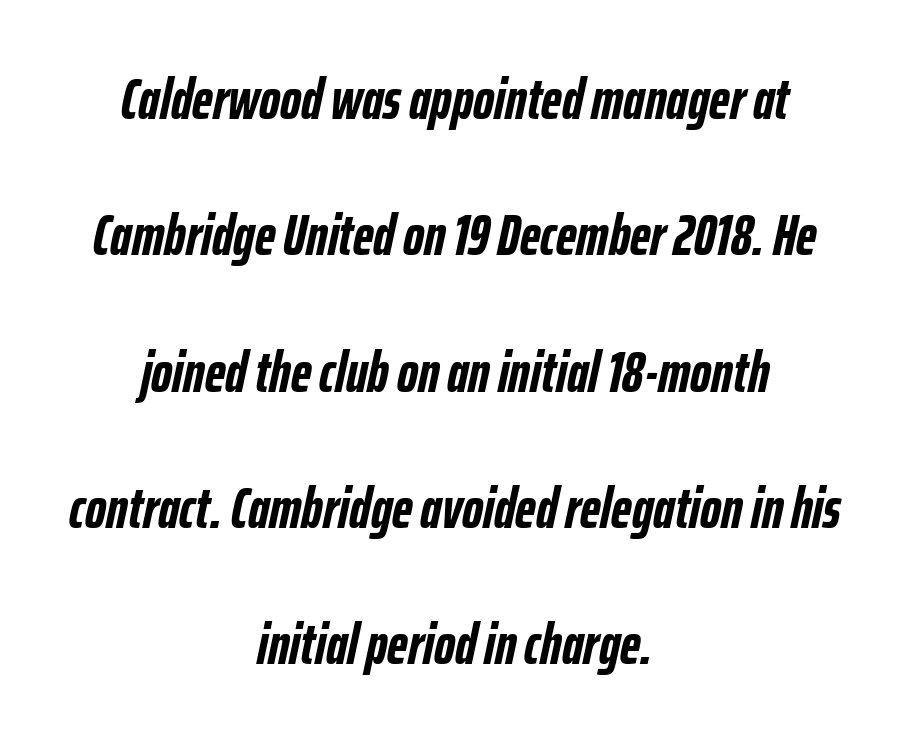
The image shows 58 px semibold, condensed type, italic (leaning right); set centered, loose line spacing (2.35x), normal letter spacing, not underlined; low stroke contrast and a medium x-height.
